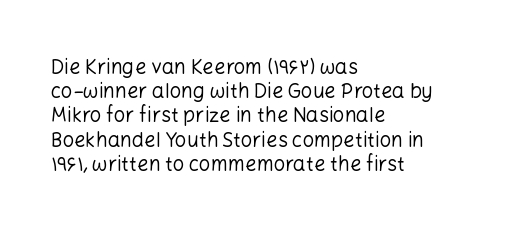
{"italic": "no", "bold": "no", "underline": "no", "align": "left", "line_spacing_ratio": 1.21, "letter_spacing": "normal", "letter_spacing_em": 0.0, "glyph_px": 20}
